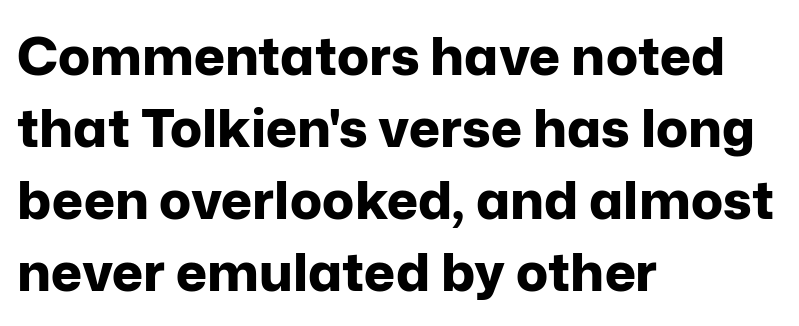
The image shows 53 px bold sans-serif type, upright; set left-aligned, normal line spacing (1.36x), normal letter spacing, not underlined; low stroke contrast and a medium x-height.
